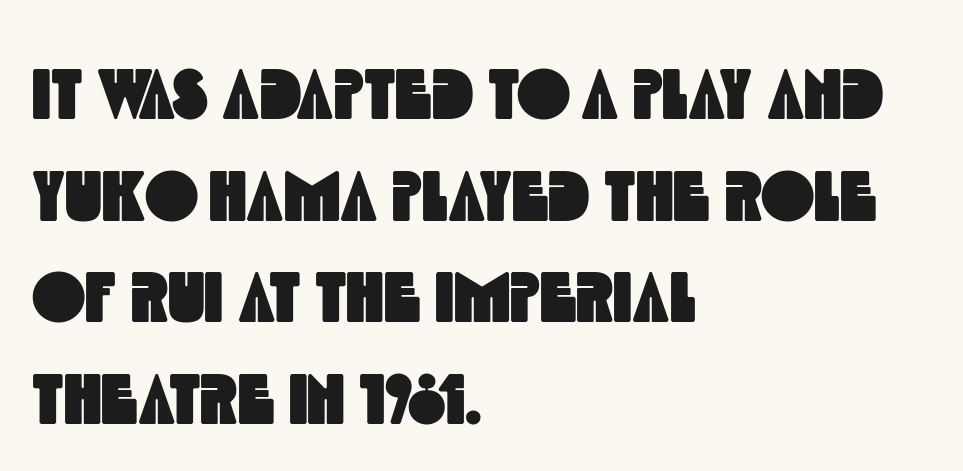
The image shows 72 px condensed sans-serif type; set left-aligned, normal line spacing (1.41x), normal letter spacing, not underlined; a large x-height.
